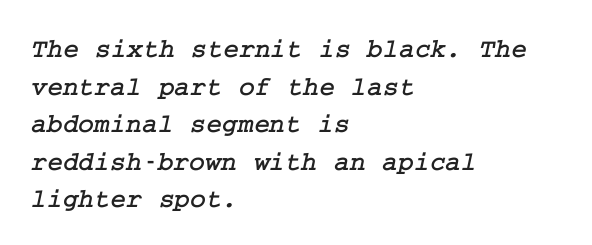
Caption: multi-line text, flush left, ragged right. Just letters on the line, the space beneath them empty. Line spacing here is normal. Words appear dense and cohesive because spacing is normal.
